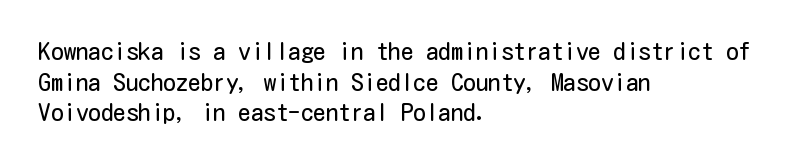
The image shows 25 px text type, upright; set left-aligned, line spacing 1.23x, normal letter spacing, not underlined.
